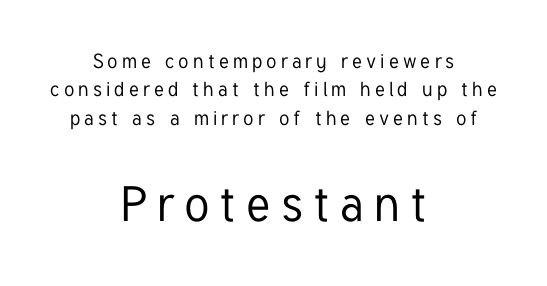
Q: Is the text italic (slanted)? A: No, it is upright.
Q: Is the typeface a serif or a sans-serif typeface? A: Sans-serif.
Q: Is the text underlined? A: No.
Q: How is the paragraph aligned? A: Centered.
Q: Is the spacing between letters normal or unusually wide? A: Unusually wide.
Q: Is the spacing between lines tight, normal or loose? A: Normal.
Q: Which block of text is set in a larger size, the first (top) or the second (bottom)? A: The second (bottom) one.
Q: Width (condensed, normal, or wide)? A: Condensed.
Q: Stroke contrast? A: Low.
Q: x-height? A: Medium.
Q: Monospaced? A: No.
